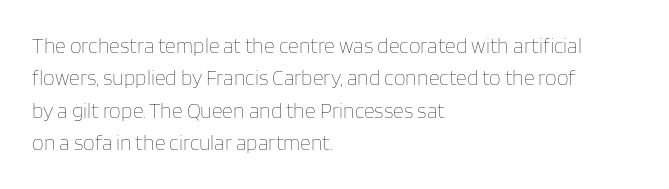
Words float on clear page, feet unadorned. Letters have the restrained weight of plain body copy at most. Horizontal alignment here is leftward, the default for most running prose. Whoever set this chose a conventional vertical rhythm. This sample uses an upright cut, with every glyph sitting square on the baseline.
